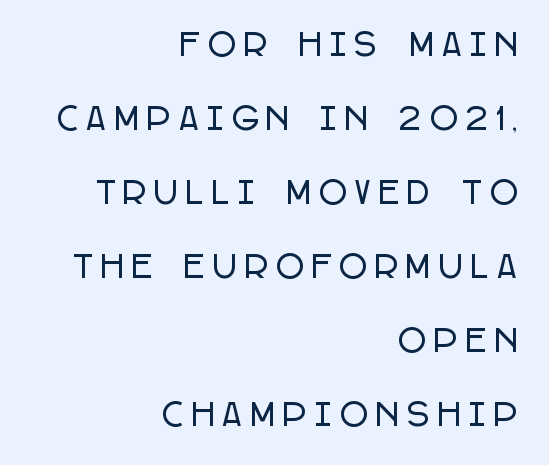
The passage shown is typed in a proportional face where columns would drift. Casual observation: everything's shoved over to the right. The gap between lines stays unmarked. Stroke terminals: plain, sans-serif. The leading is generous, giving the passage an open texture. Is the letter spacing exaggerated? Yes — the characters are pushed far apart.
